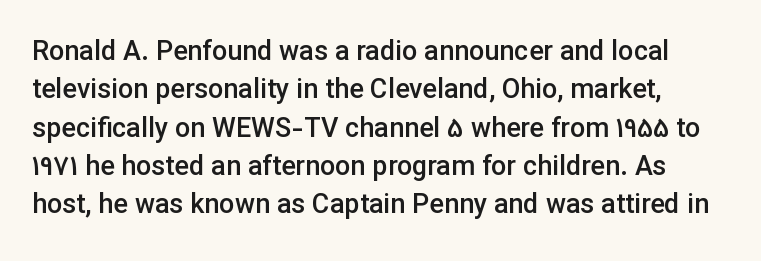
Q: Is the text bold? A: Semi-bold.
Q: Is the text italic (slanted)? A: No, it is upright.
Q: Is the text underlined? A: No.
Q: Is the spacing between letters normal or unusually wide? A: Normal.
Q: Is the spacing between lines tight, normal or loose? A: Normal.
